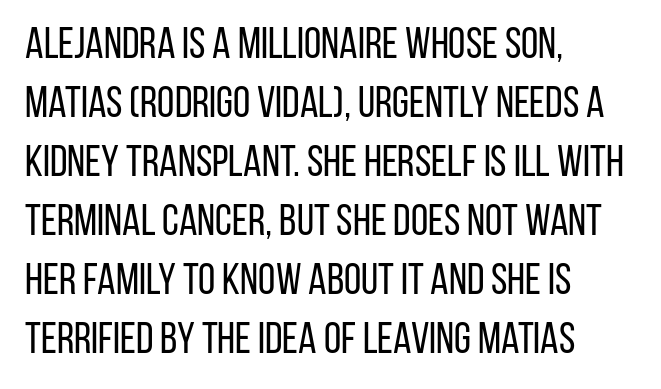
Q: Is the text bold? A: No.
Q: Is the text italic (slanted)? A: No, it is upright.
Q: Is the typeface a serif or a sans-serif typeface? A: Sans-serif.
Q: Is the text underlined? A: No.
Q: How is the paragraph aligned? A: Left-aligned.
Q: Is the spacing between letters normal or unusually wide? A: Normal.
Q: Is the spacing between lines tight, normal or loose? A: Normal.
Q: Width (condensed, normal, or wide)? A: Condensed.
Q: Stroke contrast? A: Low.
Q: x-height? A: Large.
Q: Monospaced? A: No.
